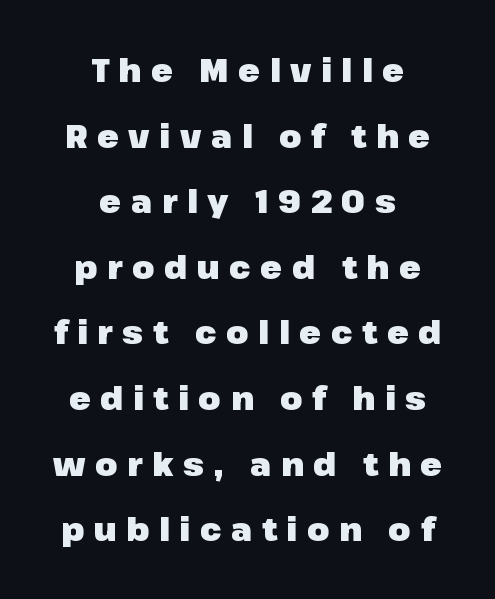
Q: Is the text bold? A: Yes.
Q: Is the text italic (slanted)? A: No, it is upright.
Q: Is the typeface a serif or a sans-serif typeface? A: Sans-serif.
Q: Is the text underlined? A: No.
Q: How is the paragraph aligned? A: Centered.
Q: Is the spacing between letters normal or unusually wide? A: Unusually wide.
Q: Is the spacing between lines tight, normal or loose? A: Loose.
Q: Width (condensed, normal, or wide)? A: Normal.
Q: Stroke contrast? A: Low.
Q: x-height? A: Medium.
Q: Monospaced? A: No.
